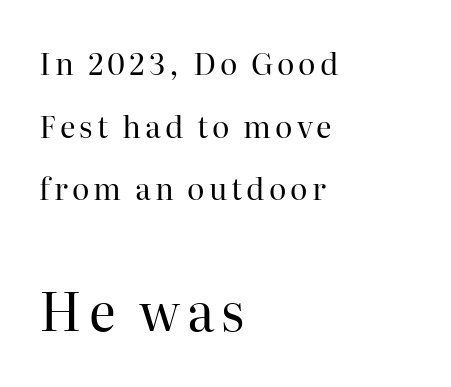
The image shows 52 px regular-weight serif type, upright; set left-aligned, loose line spacing (2.09x), not underlined; the second (bottom) block is 1.73x larger; high stroke contrast and a medium x-height.
